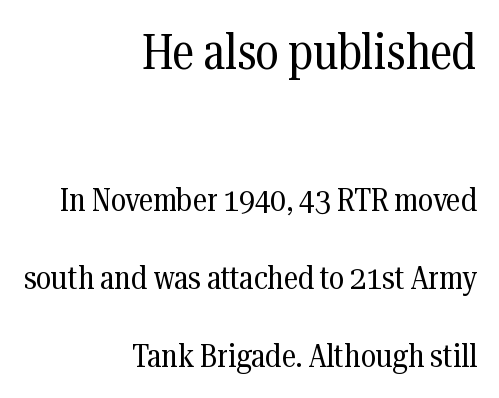
{"serif": "yes", "italic": "no", "bold": "no", "weight": "regular", "width": "condensed", "stroke_contrast": "medium", "x_height": "medium", "monospaced": "no", "underline": "no", "align": "right", "line_spacing": "loose", "line_spacing_ratio": 2.36, "letter_spacing": "normal", "letter_spacing_em": 0.0, "larger_block": "first", "size_ratio": 1.52, "glyph_px": 50}
